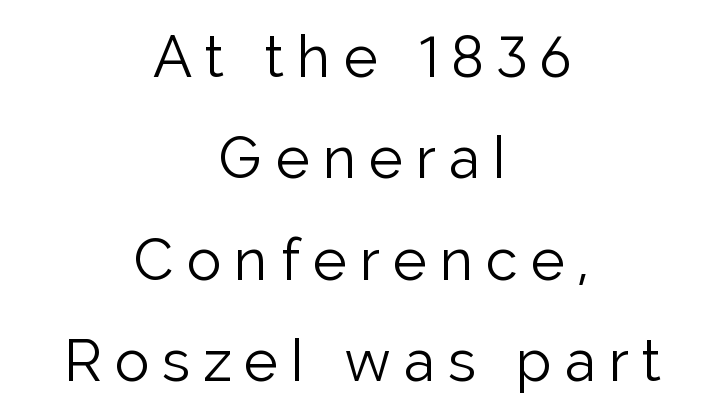
Vertical strokes here are truly vertical. Visually the block forms a symmetrical silhouette, jagged on both flanks. Weight class: somewhere from thin through regular. The space directly below the letters is spotless. The letters advance in unequal steps, a hallmark of proportional type.
